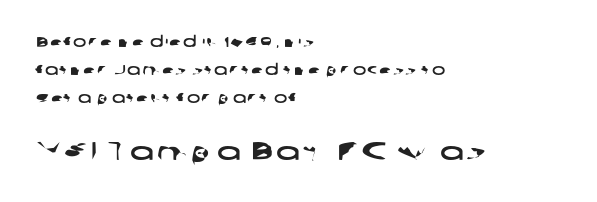
The image shows 25 px text type; set left-aligned, loose line spacing (1.99x), not underlined; the second (bottom) block is 1.79x larger.
